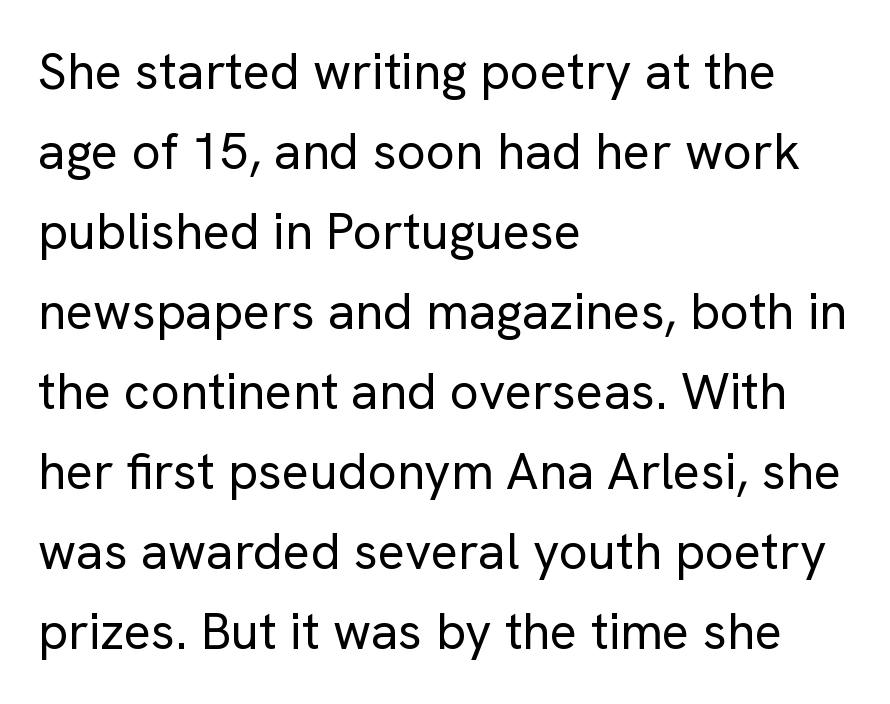
Q: Is the text bold? A: No.
Q: Is the text italic (slanted)? A: No, it is upright.
Q: Is the typeface a serif or a sans-serif typeface? A: Sans-serif.
Q: Is the text underlined? A: No.
Q: How is the paragraph aligned? A: Left-aligned.
Q: Is the spacing between letters normal or unusually wide? A: Normal.
Q: Is the spacing between lines tight, normal or loose? A: Normal.
Q: Width (condensed, normal, or wide)? A: Normal.
Q: Stroke contrast? A: Low.
Q: x-height? A: Medium.
Q: Monospaced? A: No.
